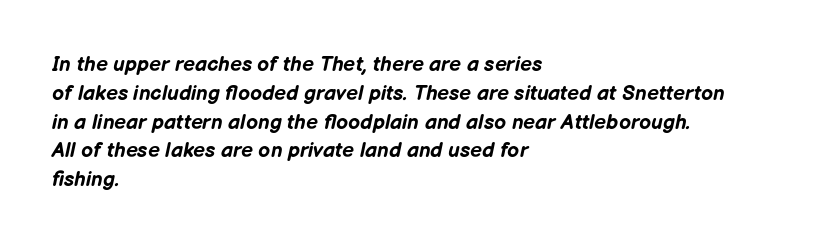
The image shows 21 px bold type, italic (leaning right); set left-aligned, normal line spacing (1.37x), normal letter spacing, not underlined.
